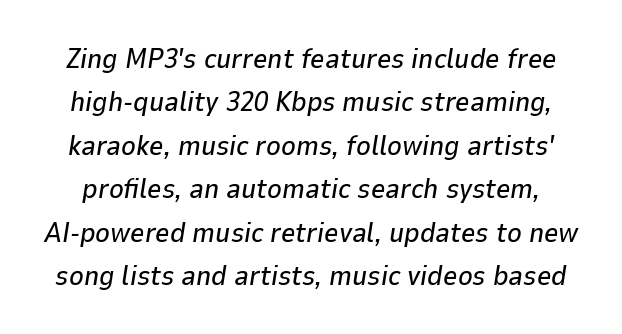
Letter spacing: default. Varying glyph widths throughout — classic text-font behaviour. Reading down the column, the eye jumps a familiar distance to each next line. Has an underline been added? It has not.
